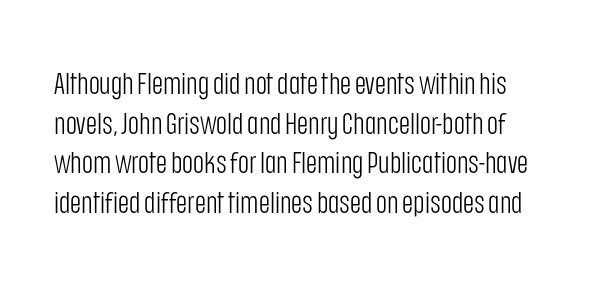
The image shows 30 px light, condensed sans-serif type, upright; set normal line spacing (1.32x), normal letter spacing, not underlined; low stroke contrast and a large x-height.
